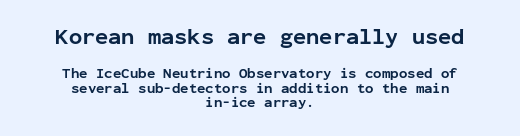
{"italic": "no", "bold": "yes", "underline": "no", "align": "center", "line_spacing": "tight", "line_spacing_ratio": 1.03, "letter_spacing": "normal", "letter_spacing_em": 0.0, "larger_block": "first", "size_ratio": 1.57, "glyph_px": 22}
